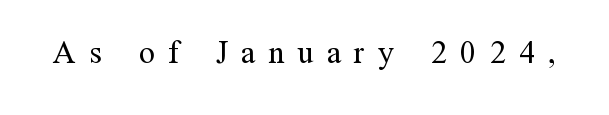
The letterforms stand isolated, each surrounded by extra space. Character widths vary here, with narrow letters taking less room than wide ones. A clean baseline with only descenders dipping below it. Note: serifs present on the glyphs. Ascenders rise straight up at ninety degrees. Heaviness? Minimal to ordinary, like unemphasized prose.
